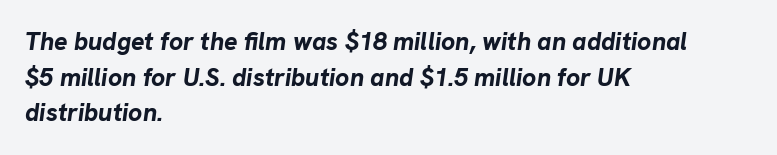
The image shows 25 px bold type, italic (leaning right); set left-aligned, normal line spacing (1.43x), normal letter spacing, not underlined.
